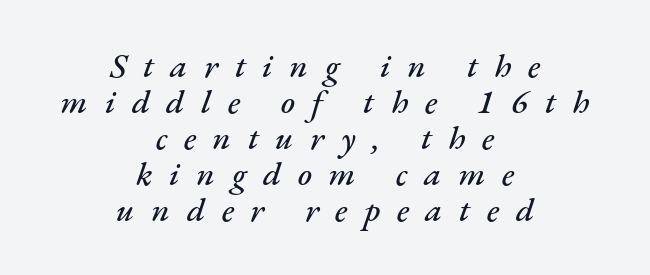
Each letter keeps its own natural width here, so spacing adapts to shape. The glyphs look as if they've been sheared to an angle. There is plenty of visible air inserted between adjacent glyphs. Neither beginnings nor endings align; midpoints do.
